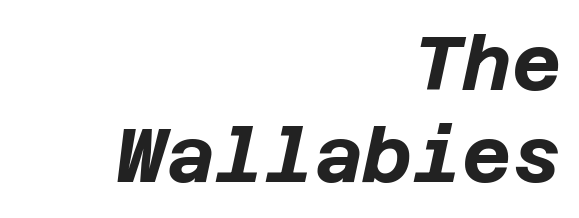
Tracking value appears to be zero — textbook default spacing. Bold? Absolutely — the strokes are thick and heavy. Bare-footed words on every line. The text carries the slant typical of an italic or oblique font. A flush-right, rag-left setting is used for this passage.
